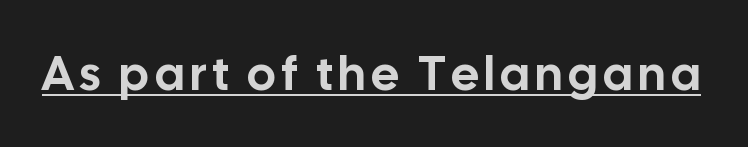
{"serif": "no", "italic": "no", "width": "normal", "stroke_contrast": "low", "x_height": "medium", "monospaced": "no", "underline": "yes", "glyph_px": 48}
